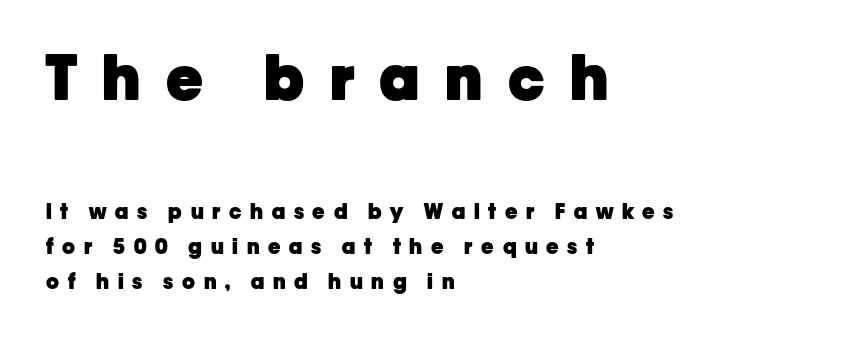
Q: Is the text bold? A: Yes.
Q: Is the text italic (slanted)? A: No, it is upright.
Q: Is the typeface a serif or a sans-serif typeface? A: Sans-serif.
Q: Is the text underlined? A: No.
Q: How is the paragraph aligned? A: Left-aligned.
Q: Is the spacing between letters normal or unusually wide? A: Unusually wide.
Q: Is the spacing between lines tight, normal or loose? A: Normal.
Q: Which block of text is set in a larger size, the first (top) or the second (bottom)? A: The first (top) one.
Q: Width (condensed, normal, or wide)? A: Normal.
Q: Stroke contrast? A: Low.
Q: x-height? A: Medium.
Q: Monospaced? A: No.
